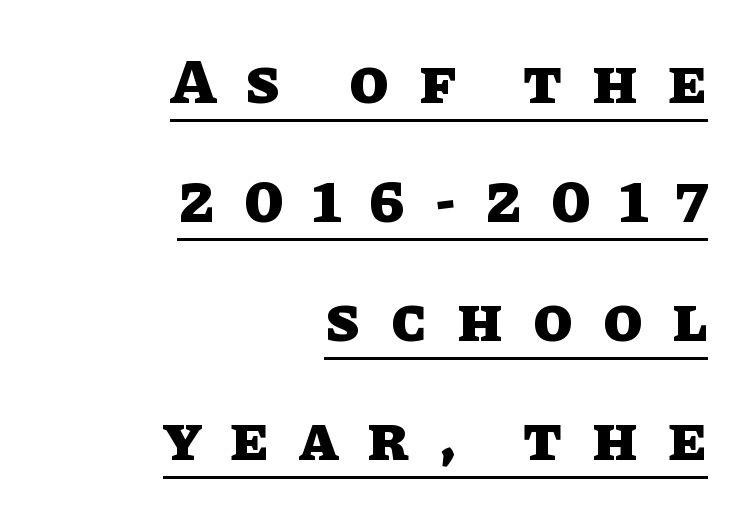
Q: Is the text bold? A: Yes.
Q: Is the text italic (slanted)? A: No, it is upright.
Q: Is the text underlined? A: Yes.
Q: How is the paragraph aligned? A: Right-aligned.
Q: Is the spacing between letters normal or unusually wide? A: Unusually wide.
Q: Width (condensed, normal, or wide)? A: Normal.
Q: Stroke contrast? A: Low.
Q: x-height? A: Large.
Q: Monospaced? A: No.
